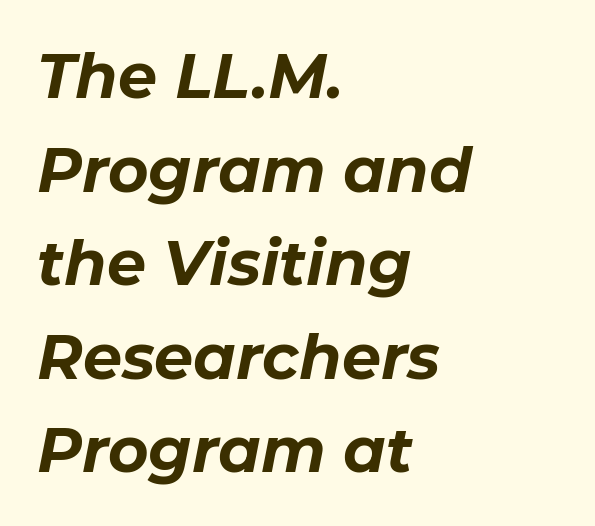
Its strokes are broad and dark, the hallmark of bold type. Check the space under the baseline: it is left empty. A typesetter would call this zero additional tracking. Tall strokes in this sample are angled rather than plumb.
